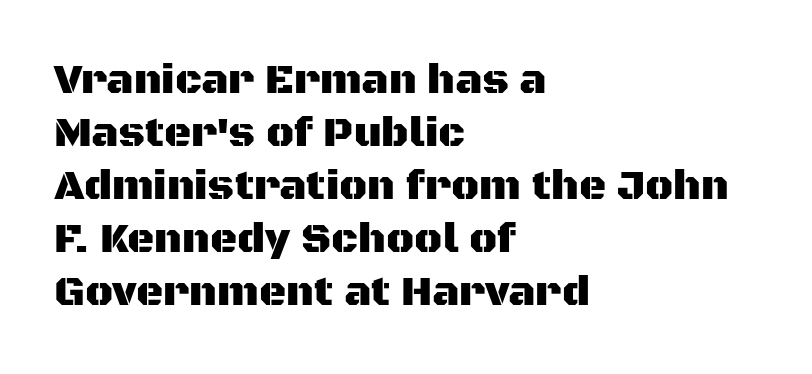
The image shows 42 px sans-serif type, upright; set left-aligned, normal line spacing (1.26x), normal letter spacing, not underlined; medium stroke contrast and a large x-height.
